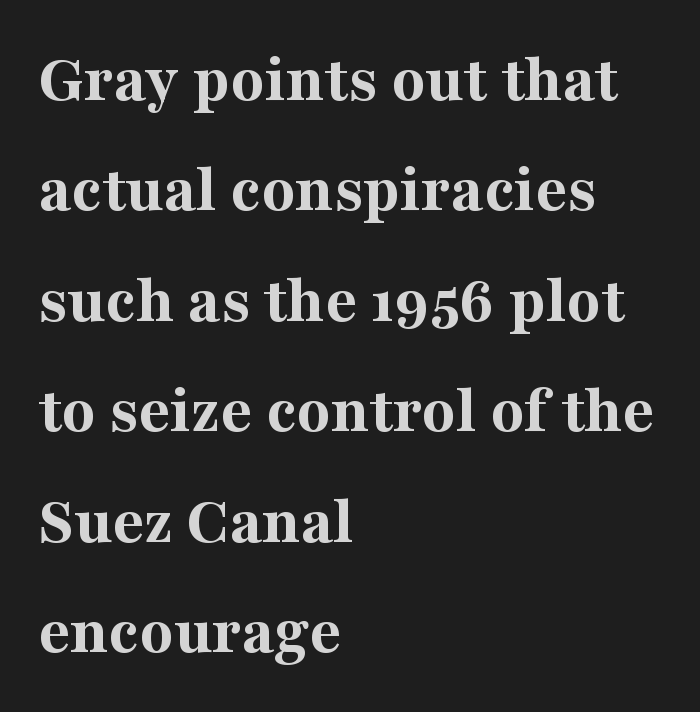
{"serif": "yes", "italic": "no", "bold": "yes", "weight": "bold", "width": "normal", "stroke_contrast": "medium", "x_height": "medium", "monospaced": "no", "underline": "no", "align": "left", "line_spacing": "normal", "line_spacing_ratio": 1.6, "letter_spacing": "normal", "letter_spacing_em": 0.0, "glyph_px": 69}
